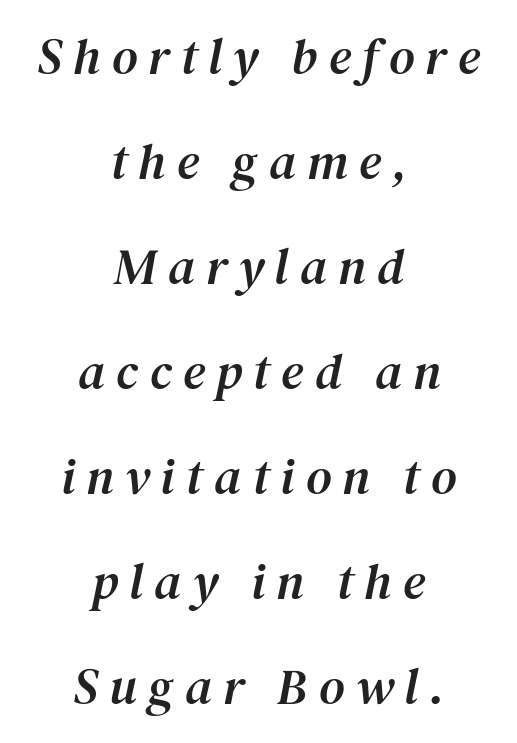
Q: Is the text italic (slanted)? A: Yes, it leans right by about 12 degrees.
Q: Is the typeface a serif or a sans-serif typeface? A: Serif.
Q: Is the text underlined? A: No.
Q: How is the paragraph aligned? A: Centered.
Q: Is the spacing between letters normal or unusually wide? A: Unusually wide.
Q: Is the spacing between lines tight, normal or loose? A: Loose.
Q: Width (condensed, normal, or wide)? A: Normal.
Q: Stroke contrast? A: Medium.
Q: x-height? A: Medium.
Q: Monospaced? A: No.
